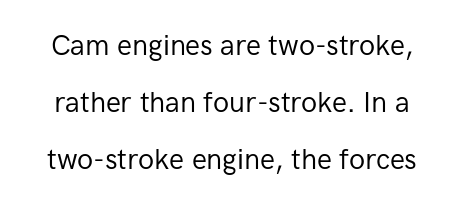
Q: Is the text bold? A: No.
Q: Is the text italic (slanted)? A: No, it is upright.
Q: Is the typeface a serif or a sans-serif typeface? A: Sans-serif.
Q: Is the text underlined? A: No.
Q: Is the spacing between letters normal or unusually wide? A: Normal.
Q: Is the spacing between lines tight, normal or loose? A: Loose.
Q: Width (condensed, normal, or wide)? A: Normal.
Q: Stroke contrast? A: Low.
Q: x-height? A: Medium.
Q: Monospaced? A: No.
